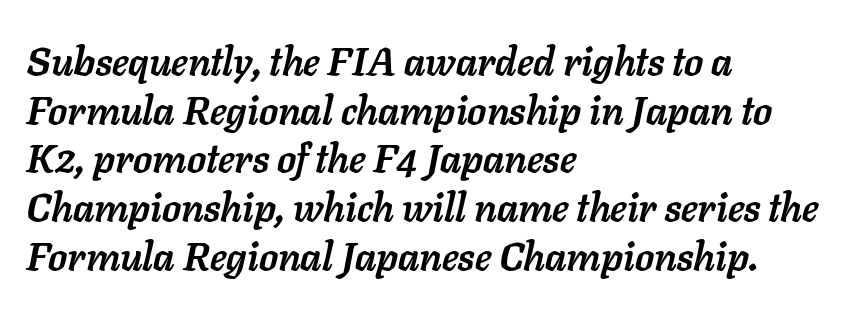
The image shows 39 px semibold type, italic (leaning right); set left-aligned, normal line spacing (1.25x), normal letter spacing, not underlined; low stroke contrast and a medium x-height.
